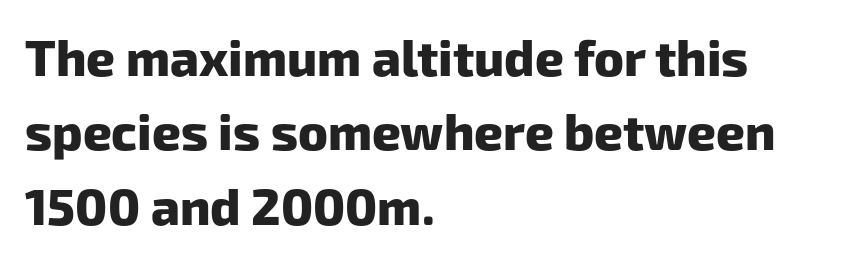
{"serif": "no", "bold": "yes", "weight": "heavy", "width": "normal", "stroke_contrast": "low", "x_height": "medium", "monospaced": "no", "underline": "no", "align": "left", "line_spacing": "normal", "line_spacing_ratio": 1.49, "letter_spacing": "normal", "letter_spacing_em": 0.0, "glyph_px": 50}
